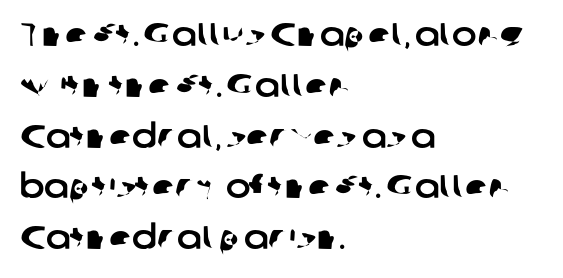
The image shows 33 px sans-serif type; set left-aligned, normal line spacing (1.54x), normal letter spacing, not underlined; low stroke contrast and a medium x-height.
